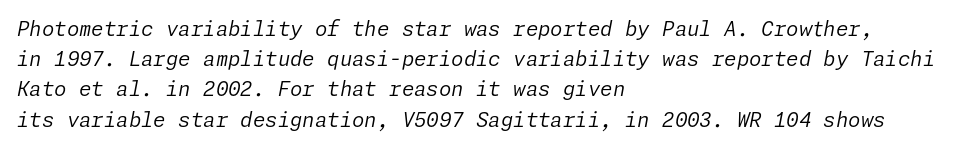
{"italic": "yes", "lean": "right", "slant_degrees": 11, "bold": "no", "underline": "no", "align": "left", "line_spacing": "normal", "line_spacing_ratio": 1.51, "letter_spacing": "normal", "letter_spacing_em": 0.0, "glyph_px": 20}
